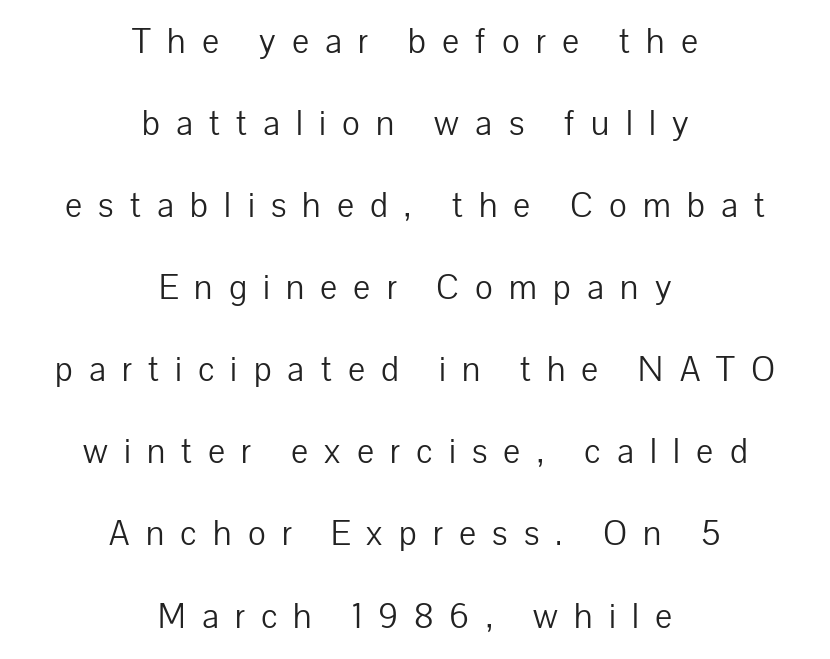
Q: Is the text bold? A: No.
Q: Is the text italic (slanted)? A: No, it is upright.
Q: Is the typeface a serif or a sans-serif typeface? A: Sans-serif.
Q: Is the text underlined? A: No.
Q: How is the paragraph aligned? A: Centered.
Q: Is the spacing between letters normal or unusually wide? A: Unusually wide.
Q: Is the spacing between lines tight, normal or loose? A: Loose.
Q: Width (condensed, normal, or wide)? A: Normal.
Q: Stroke contrast? A: Low.
Q: x-height? A: Medium.
Q: Monospaced? A: No.
